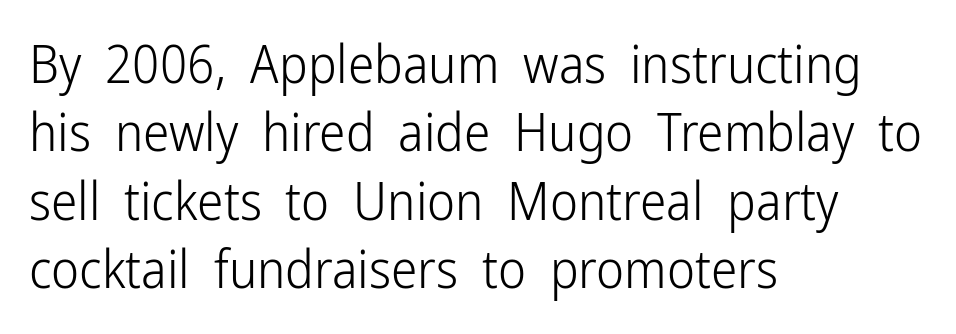
The image shows 53 px light, condensed sans-serif type, upright; set left-aligned, normal line spacing (1.29x), normal letter spacing, not underlined; low stroke contrast and a medium x-height.
